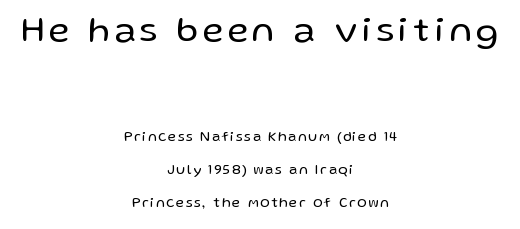
The image shows 36 px regular-weight sans-serif type, upright; set centered, loose line spacing (2.37x), not underlined; the first (top) block is 2.57x larger; low stroke contrast and a medium x-height.
